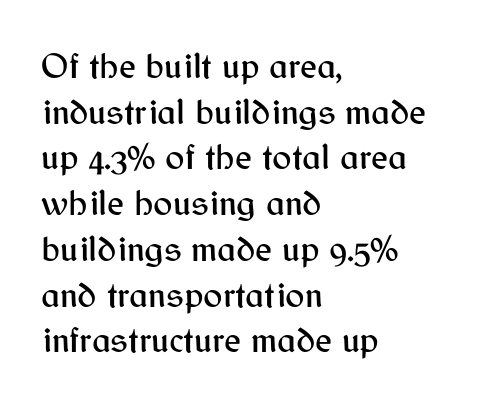
Do the characters align in a grid? No, the font is proportional. This is sans-serif lettering, the kind often seen on screens and signage. A typesetter would mark this as roman, not italic. The passage shown is not underscored anywhere. Observe the ordinary spacing: letters are neighbours, not strangers.
